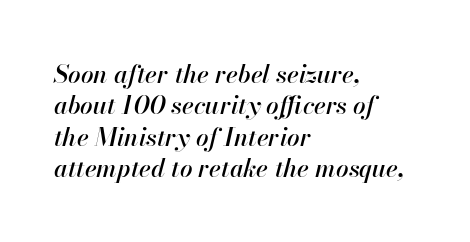
{"italic": "yes", "lean": "right", "slant_degrees": 13, "underline": "no", "align": "left", "line_spacing": "normal", "line_spacing_ratio": 1.26, "letter_spacing": "normal", "letter_spacing_em": 0.0, "glyph_px": 25}
